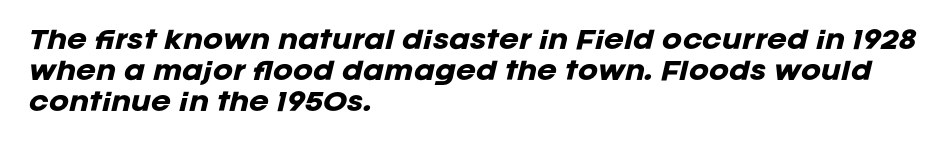
{"italic": "yes", "lean": "right", "slant_degrees": 12, "bold": "yes", "underline": "no", "align": "left", "line_spacing": "normal", "line_spacing_ratio": 1.29, "letter_spacing": "normal", "letter_spacing_em": 0.0, "glyph_px": 24}
